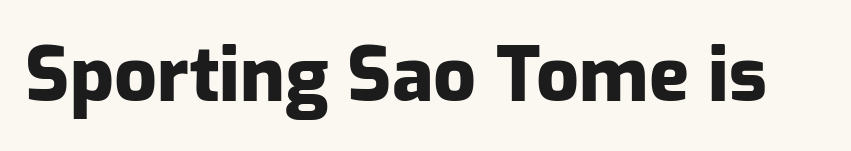
Q: Is the text bold? A: Yes.
Q: Is the text italic (slanted)? A: No, it is upright.
Q: Is the typeface a serif or a sans-serif typeface? A: Sans-serif.
Q: Is the text underlined? A: No.
Q: Is the spacing between letters normal or unusually wide? A: Normal.
Q: Width (condensed, normal, or wide)? A: Normal.
Q: Stroke contrast? A: Low.
Q: x-height? A: Medium.
Q: Monospaced? A: No.
